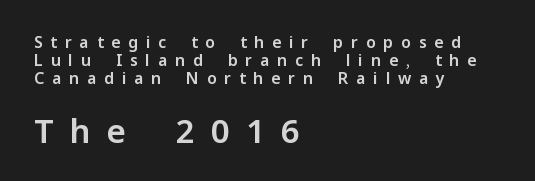
{"serif": "no", "italic": "no", "width": "normal", "stroke_contrast": "low", "x_height": "medium", "monospaced": "no", "underline": "no", "align": "left", "line_spacing": "tight", "line_spacing_ratio": 1.11, "letter_spacing": "wide", "letter_spacing_em": 0.48, "larger_block": "second", "size_ratio": 2.06, "glyph_px": 33}
